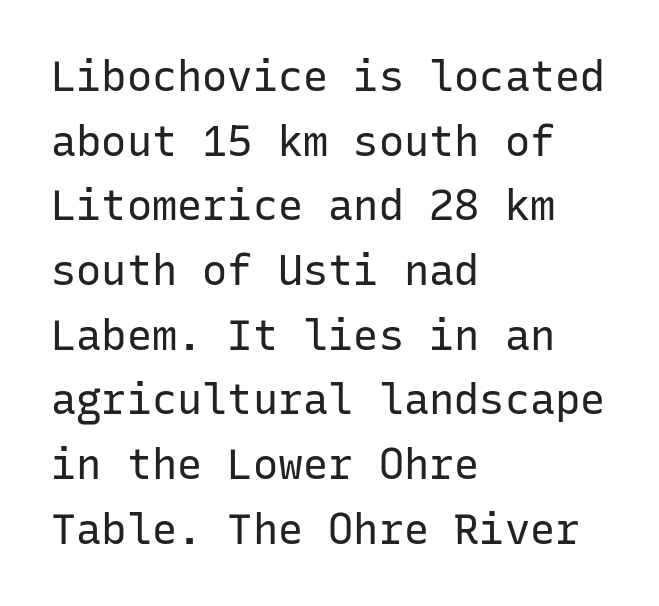
The image shows 42 px regular-weight sans-serif type, upright, monospaced; set left-aligned, normal line spacing (1.54x), normal letter spacing, not underlined; low stroke contrast and a medium x-height.
